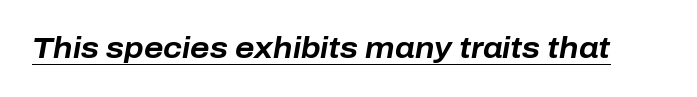
{"italic": "yes", "lean": "right", "slant_degrees": 10, "bold": "yes", "weight": "bold", "width": "normal", "stroke_contrast": "low", "x_height": "medium", "monospaced": "no", "underline": "yes", "letter_spacing": "normal", "letter_spacing_em": 0.0, "glyph_px": 29}
